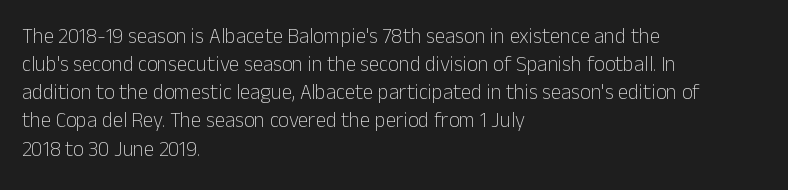
Visually the block forms a straight wall on the left and a jagged coastline on the right. Style check: upright. Bold? No — there's no thickening of the strokes. Notice how descenders clear the ascenders below comfortably — that's standard leading. Each word holds together tightly as a unit, with standard inter-letter gaps.
